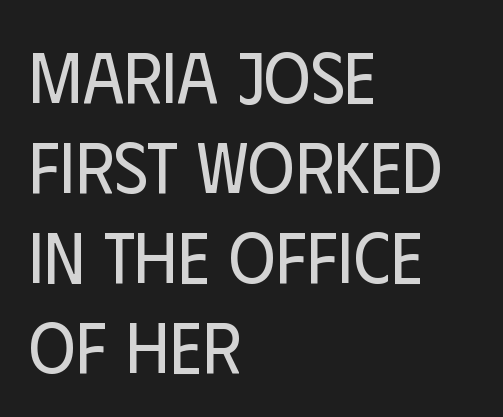
{"serif": "no", "italic": "no", "bold": "no", "weight": "regular", "width": "condensed", "stroke_contrast": "low", "x_height": "large", "monospaced": "no", "underline": "no", "align": "left", "line_spacing": "normal", "line_spacing_ratio": 1.25, "letter_spacing": "normal", "letter_spacing_em": 0.0, "glyph_px": 72}
